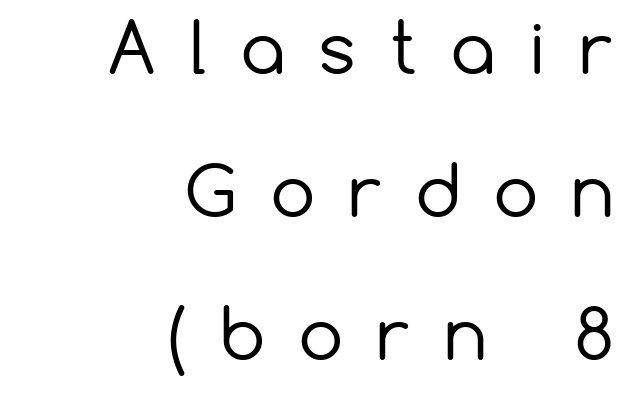
The image shows 70 px regular-weight sans-serif type, upright; set right-aligned, loose line spacing (2.04x), unusually wide letter spacing (+0.49 em), not underlined; low stroke contrast and a medium x-height.
